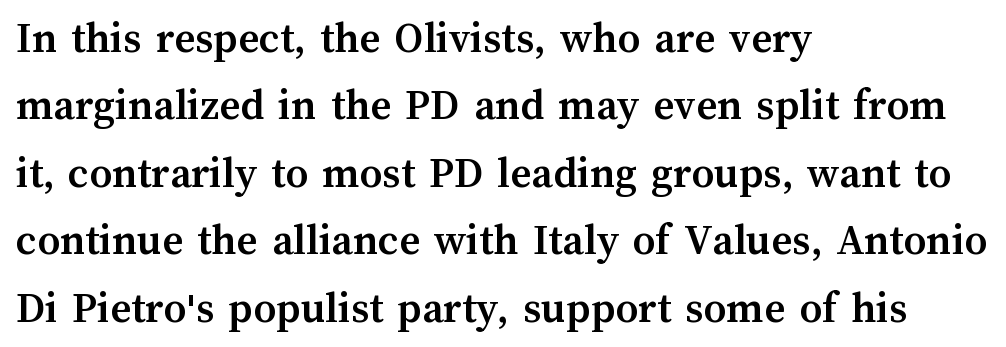
Quick note: underline off. You could not count columns in this text — the font is proportionally spaced. The setting favours the left margin, as ordinary paragraphs usually do. The space between consecutive lines is moderate.
